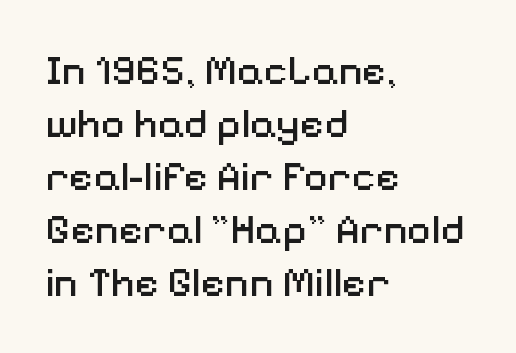
Reading down the column, the eye jumps a familiar distance to each next line. You could call the tracking neutral — neither tight nor loose. The words here are not underlined. The paragraph has a hard left edge and a soft right edge.
